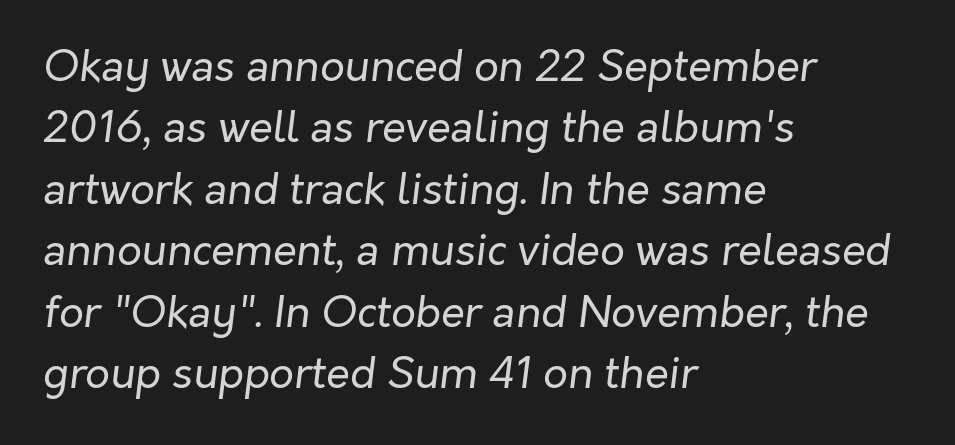
Q: Is the text bold? A: No.
Q: Is the text italic (slanted)? A: Yes, it leans right by about 7 degrees.
Q: Is the text underlined? A: No.
Q: How is the paragraph aligned? A: Left-aligned.
Q: Is the spacing between letters normal or unusually wide? A: Normal.
Q: Is the spacing between lines tight, normal or loose? A: Normal.
Q: Width (condensed, normal, or wide)? A: Normal.
Q: Stroke contrast? A: Low.
Q: x-height? A: Medium.
Q: Monospaced? A: No.
